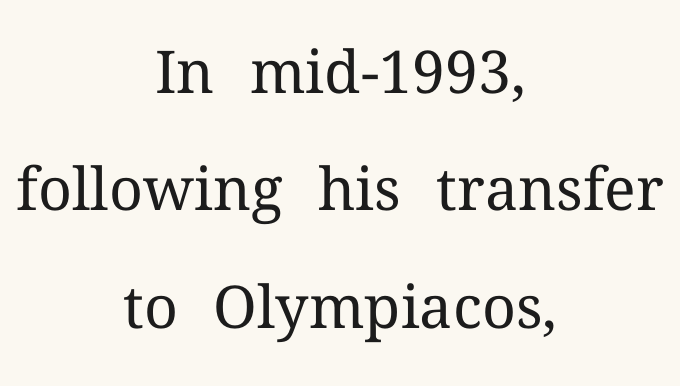
{"serif": "yes", "italic": "no", "bold": "no", "weight": "regular", "width": "normal", "stroke_contrast": "medium", "x_height": "medium", "monospaced": "no", "underline": "no", "align": "center", "line_spacing": "loose", "line_spacing_ratio": 1.99, "letter_spacing": "normal", "letter_spacing_em": 0.0, "glyph_px": 59}
